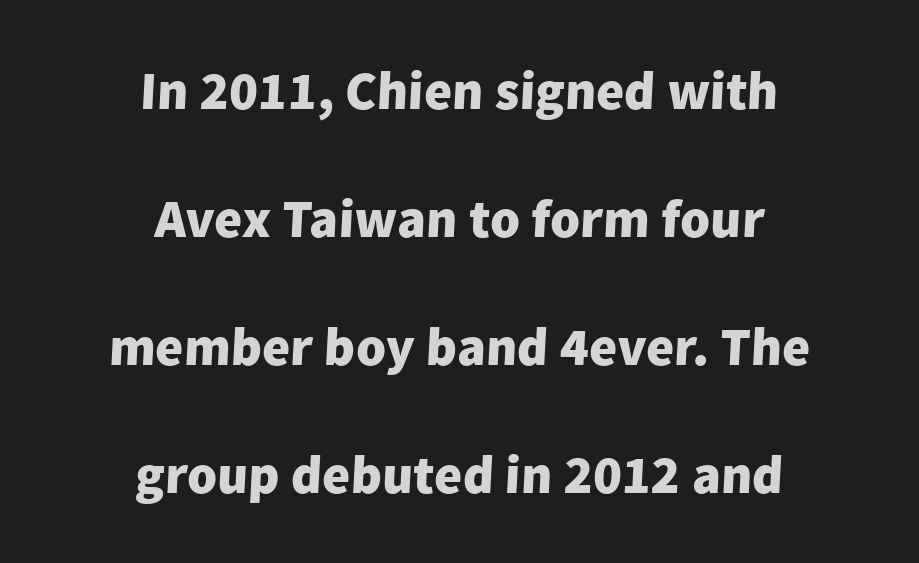
Compared with an ordinary text face, these strokes are far heavier — a full bold. Look at the bottom of the vertical strokes: they stop flat, with no serifs. In CSS terms this would be text-align: center. These lines are rendered in a variable-pitch font. You could call the tracking neutral — neither tight nor loose.
